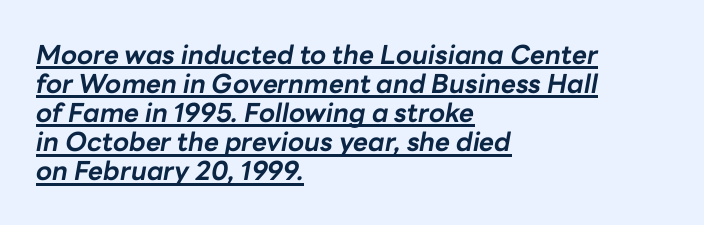
Q: Is the text bold? A: Yes.
Q: Is the text italic (slanted)? A: Yes, it leans right by about 10 degrees.
Q: Is the text underlined? A: Yes.
Q: How is the paragraph aligned? A: Left-aligned.
Q: Is the spacing between letters normal or unusually wide? A: Normal.
Q: Is the spacing between lines tight, normal or loose? A: Tight.
